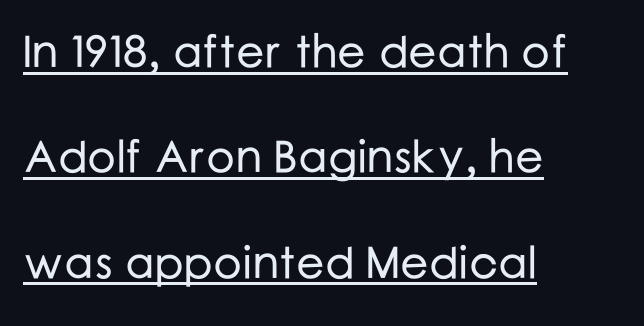
Rows of type keep a wide berth in the vertical direction. Stroke terminals: plain, sans-serif. The axis of the letterforms is exactly vertical. The passage shown has conventional tracking throughout.
